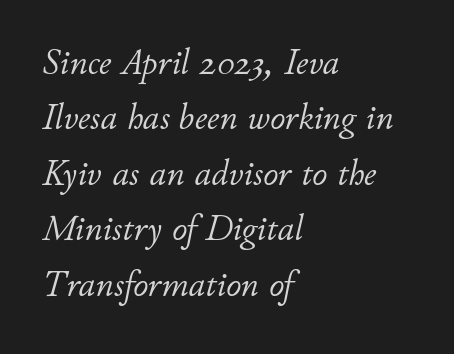
Q: Is the text bold? A: No.
Q: Is the text italic (slanted)? A: Yes, it leans right by about 11 degrees.
Q: Is the text underlined? A: No.
Q: How is the paragraph aligned? A: Left-aligned.
Q: Is the spacing between letters normal or unusually wide? A: Normal.
Q: Is the spacing between lines tight, normal or loose? A: Normal.
Q: Width (condensed, normal, or wide)? A: Normal.
Q: Stroke contrast? A: Low.
Q: x-height? A: Small.
Q: Monospaced? A: No.
